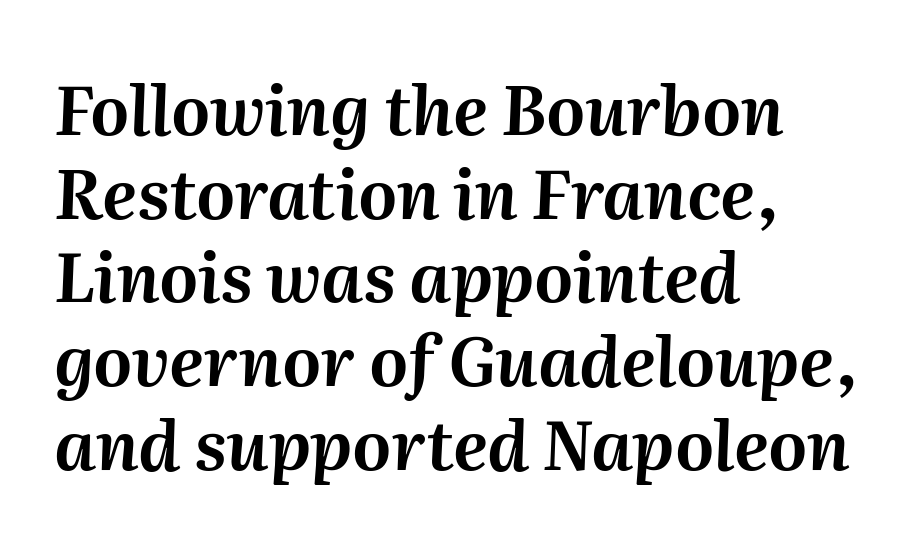
The image shows 68 px text type, italic (leaning right); set left-aligned, line spacing 1.23x, normal letter spacing, not underlined; medium stroke contrast and a medium x-height.
